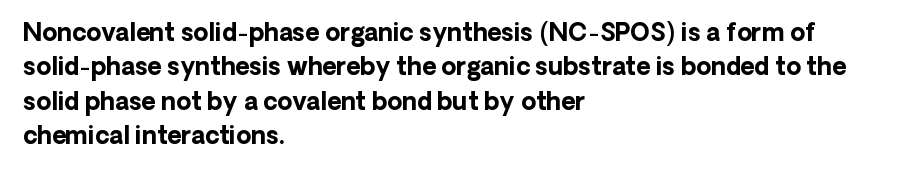
Q: Is the text bold? A: Yes.
Q: Is the text italic (slanted)? A: No, it is upright.
Q: Is the text underlined? A: No.
Q: How is the paragraph aligned? A: Left-aligned.
Q: Is the spacing between letters normal or unusually wide? A: Normal.
Q: Is the spacing between lines tight, normal or loose? A: Normal.
